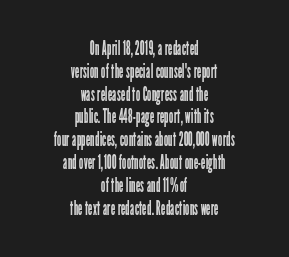
Q: Is the text bold? A: No.
Q: Is the text italic (slanted)? A: No, it is upright.
Q: Is the text underlined? A: No.
Q: How is the paragraph aligned? A: Centered.
Q: Is the spacing between letters normal or unusually wide? A: Normal.
Q: Is the spacing between lines tight, normal or loose? A: Tight.
